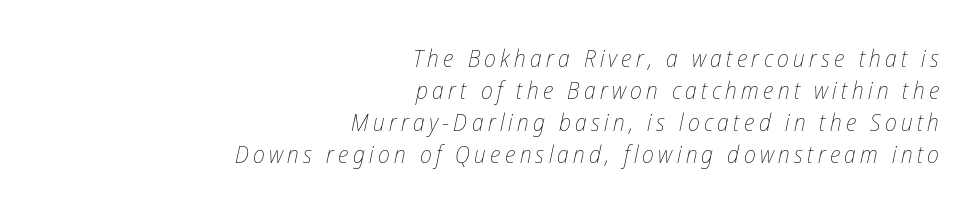
The image shows 24 px text type, italic (leaning right); set right-aligned, normal line spacing (1.34x), not underlined.
